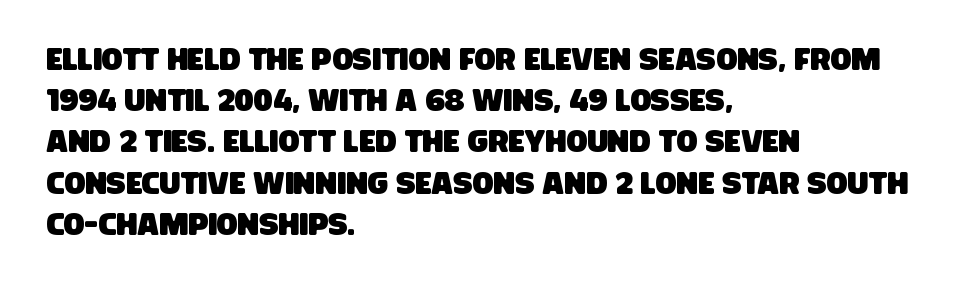
The image shows 31 px condensed sans-serif type; set left-aligned, normal line spacing (1.33x), normal letter spacing, not underlined; low stroke contrast and a large x-height.
